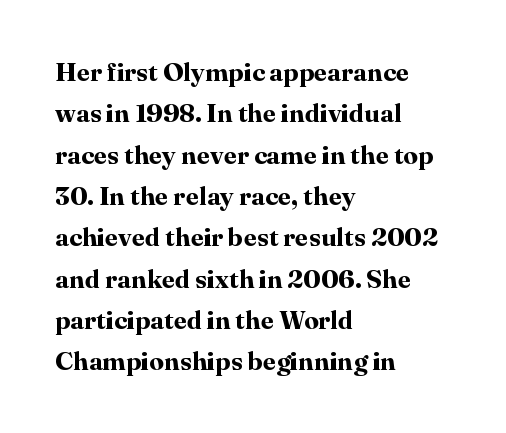
The image shows 26 px bold type, upright; set left-aligned, normal line spacing (1.59x), normal letter spacing, not underlined.
